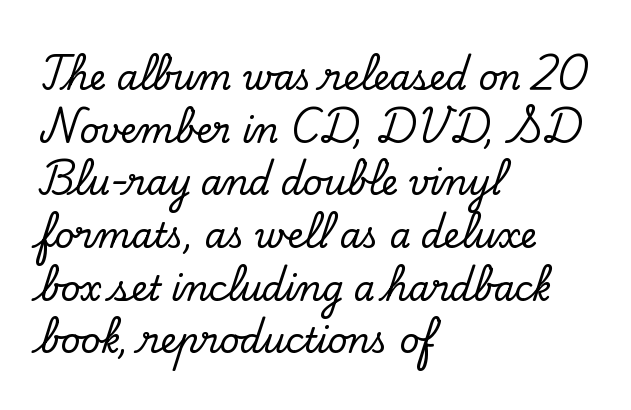
Q: Is the text italic (slanted)? A: Yes.
Q: Is the typeface a serif or a sans-serif typeface? A: Serif.
Q: Is the text underlined? A: No.
Q: How is the paragraph aligned? A: Left-aligned.
Q: Is the spacing between letters normal or unusually wide? A: Normal.
Q: Is the spacing between lines tight, normal or loose? A: Normal.
Q: Width (condensed, normal, or wide)? A: Normal.
Q: Stroke contrast? A: Low.
Q: x-height? A: Small.
Q: Monospaced? A: No.
